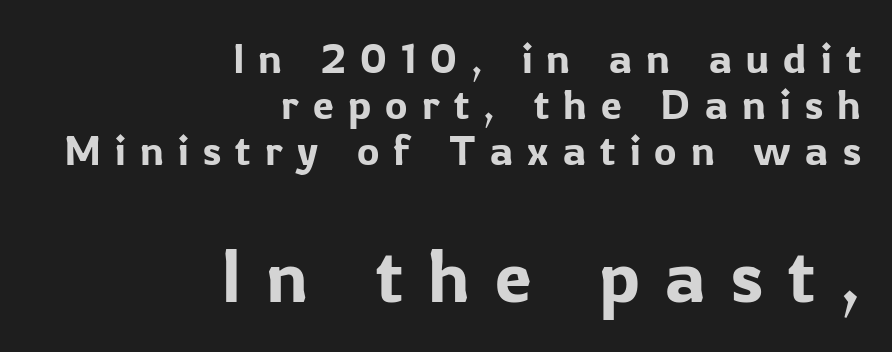
Q: Is the text italic (slanted)? A: No, it is upright.
Q: Is the typeface a serif or a sans-serif typeface? A: Sans-serif.
Q: Is the text underlined? A: No.
Q: How is the paragraph aligned? A: Right-aligned.
Q: Is the spacing between letters normal or unusually wide? A: Unusually wide.
Q: Is the spacing between lines tight, normal or loose? A: Tight.
Q: Which block of text is set in a larger size, the first (top) or the second (bottom)? A: The second (bottom) one.
Q: Width (condensed, normal, or wide)? A: Normal.
Q: Stroke contrast? A: Low.
Q: x-height? A: Medium.
Q: Monospaced? A: No.
